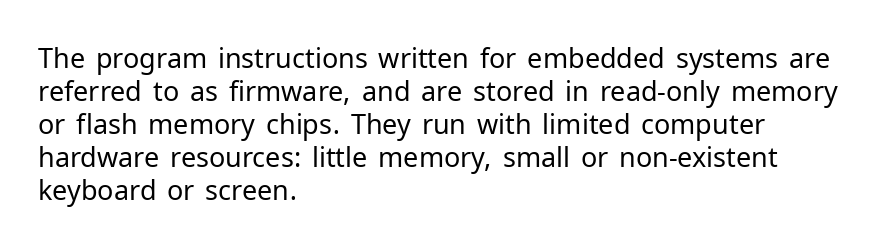
{"italic": "no", "bold": "no", "underline": "no", "align": "left", "line_spacing_ratio": 1.22, "letter_spacing": "normal", "letter_spacing_em": 0.0, "glyph_px": 27}
